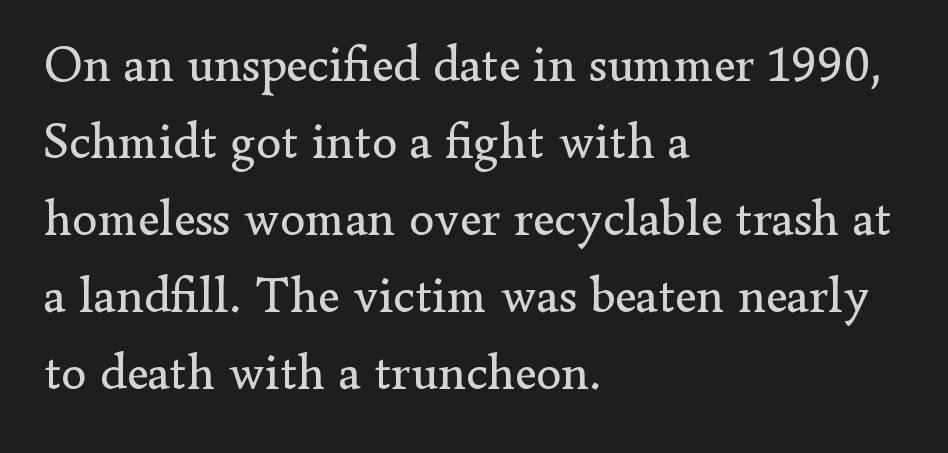
{"serif": "yes", "italic": "no", "bold": "no", "weight": "regular", "width": "normal", "stroke_contrast": "low", "x_height": "small", "monospaced": "no", "underline": "no", "align": "left", "line_spacing": "normal", "line_spacing_ratio": 1.51, "letter_spacing": "normal", "letter_spacing_em": 0.0, "glyph_px": 51}
